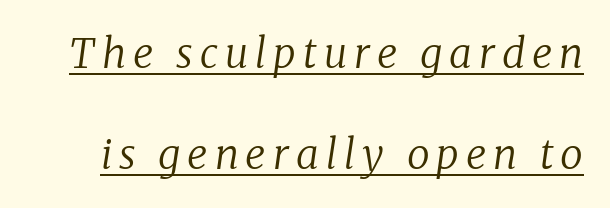
Q: Is the text bold? A: No.
Q: Is the text italic (slanted)? A: Yes, it leans right by about 8 degrees.
Q: Is the typeface a serif or a sans-serif typeface? A: Serif.
Q: Is the text underlined? A: Yes.
Q: Is the spacing between lines tight, normal or loose? A: Loose.
Q: Width (condensed, normal, or wide)? A: Normal.
Q: Stroke contrast? A: Low.
Q: x-height? A: Medium.
Q: Monospaced? A: No.
